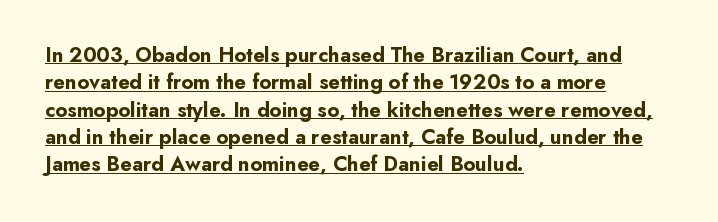
The image shows 21 px bold type, upright; set left-aligned, normal line spacing (1.3x), normal letter spacing, underlined.
